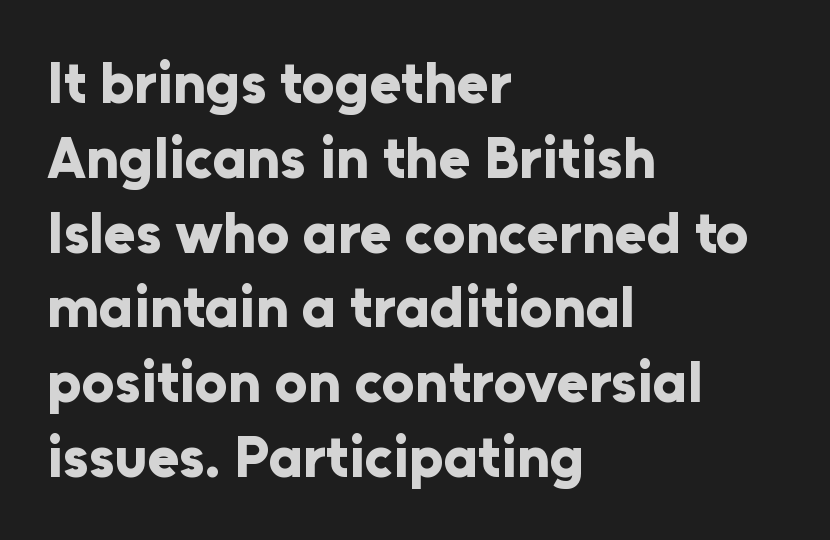
Descenders hang freely into open space. Vertically, the passage feels balanced, rows spaced as you'd expect. Type style note: lacks serifs. On the weight axis this lands at bold, roughly 700.
